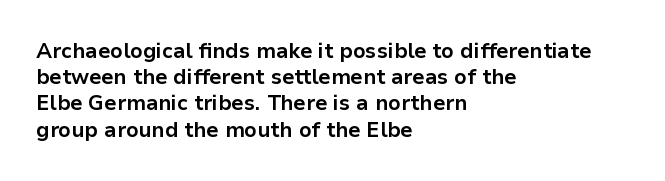
The image shows 21 px bold type, upright; set left-aligned, normal line spacing (1.25x), normal letter spacing, not underlined.
